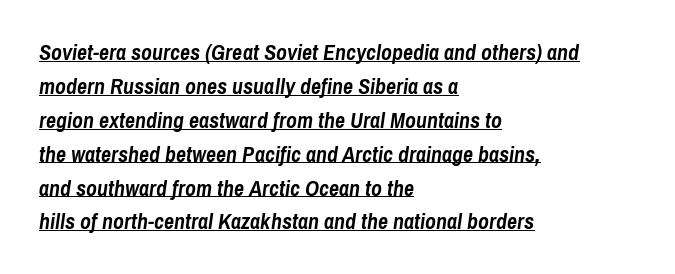
Q: Is the text bold? A: Yes.
Q: Is the text italic (slanted)? A: Yes, it leans right by about 8 degrees.
Q: Is the text underlined? A: Yes.
Q: How is the paragraph aligned? A: Left-aligned.
Q: Is the spacing between letters normal or unusually wide? A: Normal.
Q: Is the spacing between lines tight, normal or loose? A: Normal.
